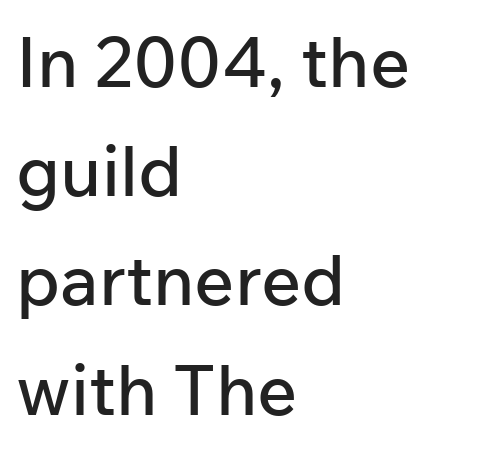
Q: Is the text italic (slanted)? A: No, it is upright.
Q: Is the typeface a serif or a sans-serif typeface? A: Sans-serif.
Q: Is the text underlined? A: No.
Q: How is the paragraph aligned? A: Left-aligned.
Q: Is the spacing between letters normal or unusually wide? A: Normal.
Q: Is the spacing between lines tight, normal or loose? A: Normal.
Q: Width (condensed, normal, or wide)? A: Normal.
Q: Stroke contrast? A: Low.
Q: x-height? A: Medium.
Q: Monospaced? A: No.
